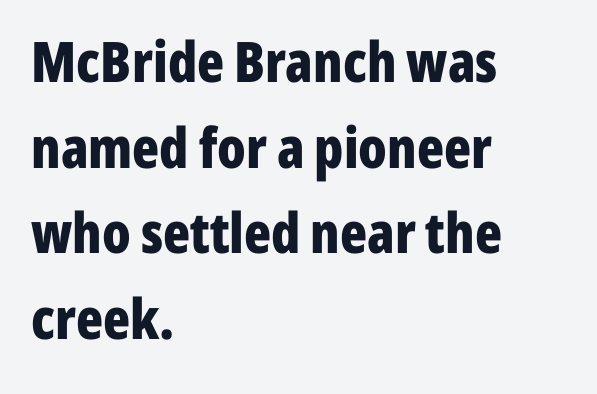
One glance says typical: line gaps are just what's usual. Compared with a centered layout, this one pins lines to the left instead. Serifs: no, the terminals of the letterforms are clean. These lines keep a tight, regular rhythm from letter to letter. Note the varied advance widths — an 'i' is clearly narrower than an 'm'. These words are printed bold, with thick strokes throughout.
